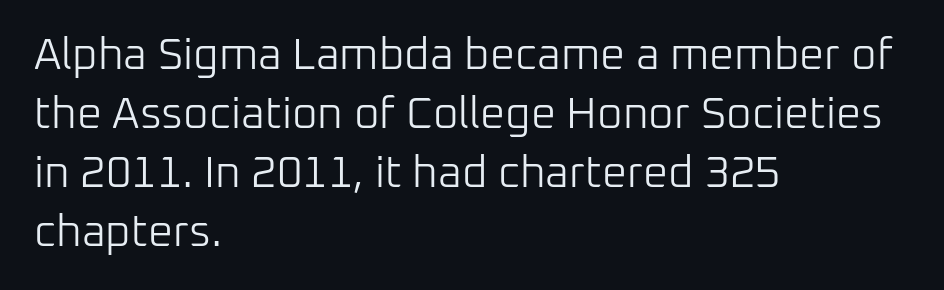
The image shows 44 px light sans-serif type, upright; set left-aligned, normal line spacing (1.34x), normal letter spacing, not underlined; low stroke contrast and a medium x-height.
